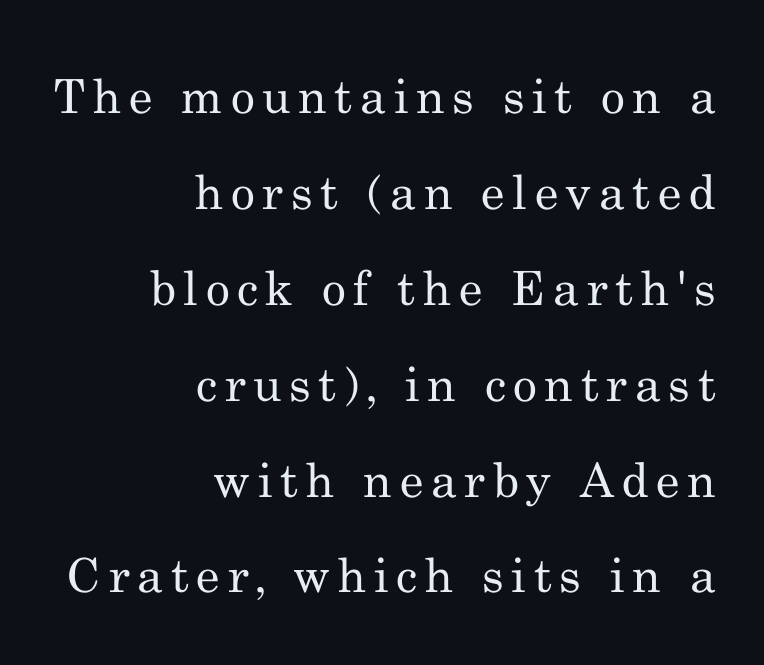
The image shows 47 px regular-weight serif type, upright; set right-aligned, loose line spacing (2.04x), not underlined; medium stroke contrast and a small x-height.
